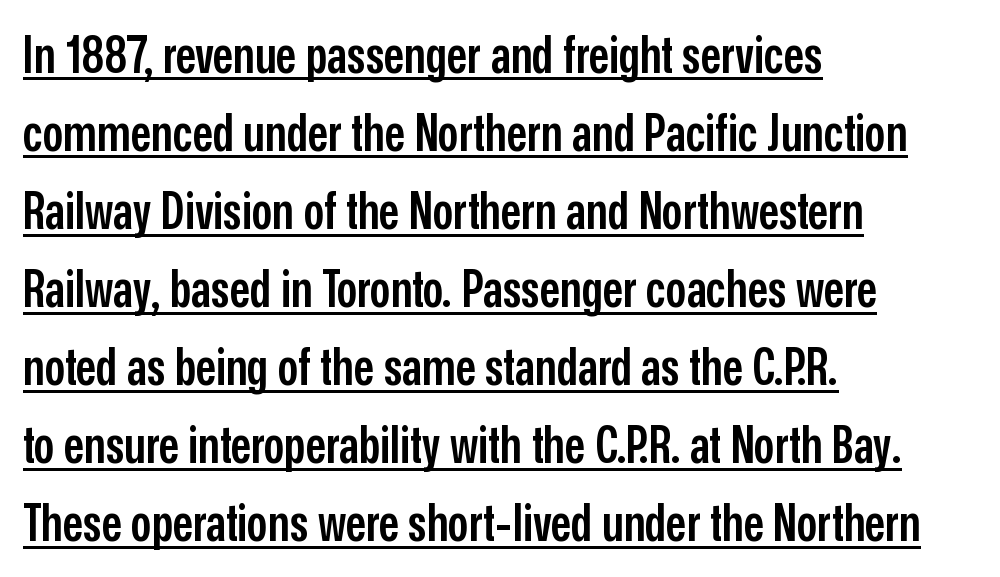
{"serif": "no", "italic": "no", "bold": "semi", "weight": "semibold", "width": "condensed", "stroke_contrast": "low", "x_height": "medium", "monospaced": "no", "underline": "yes", "align": "left", "line_spacing": "normal", "line_spacing_ratio": 1.53, "letter_spacing": "normal", "letter_spacing_em": 0.0, "glyph_px": 51}
